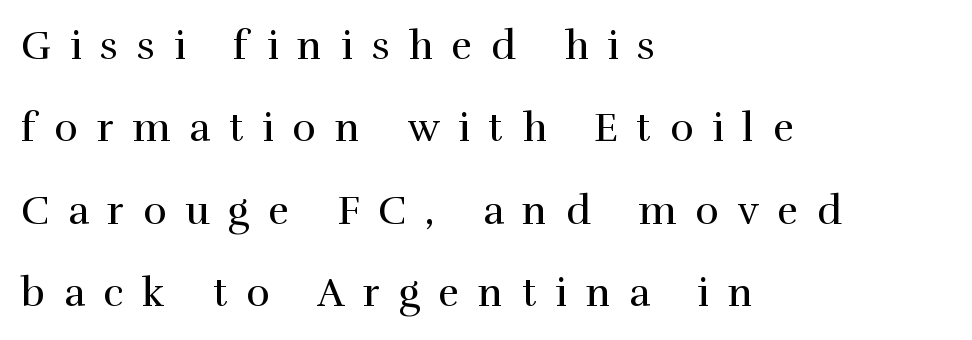
Q: Is the text bold? A: No.
Q: Is the text italic (slanted)? A: No, it is upright.
Q: Is the typeface a serif or a sans-serif typeface? A: Serif.
Q: Is the text underlined? A: No.
Q: How is the paragraph aligned? A: Left-aligned.
Q: Is the spacing between letters normal or unusually wide? A: Unusually wide.
Q: Is the spacing between lines tight, normal or loose? A: Loose.
Q: Width (condensed, normal, or wide)? A: Normal.
Q: Stroke contrast? A: High.
Q: x-height? A: Medium.
Q: Monospaced? A: No.
